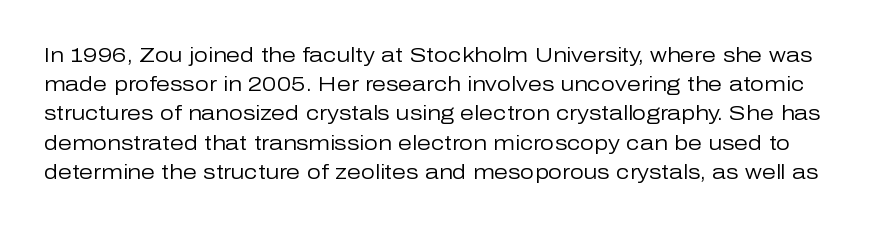
The image shows 20 px text type, upright; set normal line spacing (1.46x), normal letter spacing, not underlined.
